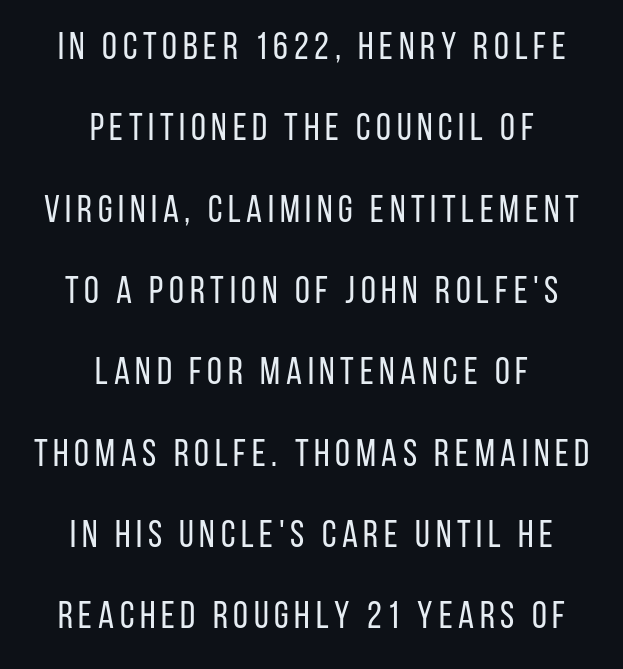
{"serif": "no", "italic": "no", "bold": "no", "weight": "regular", "width": "condensed", "stroke_contrast": "low", "x_height": "large", "monospaced": "no", "underline": "no", "align": "center", "line_spacing": "loose", "line_spacing_ratio": 2.14, "glyph_px": 38}
